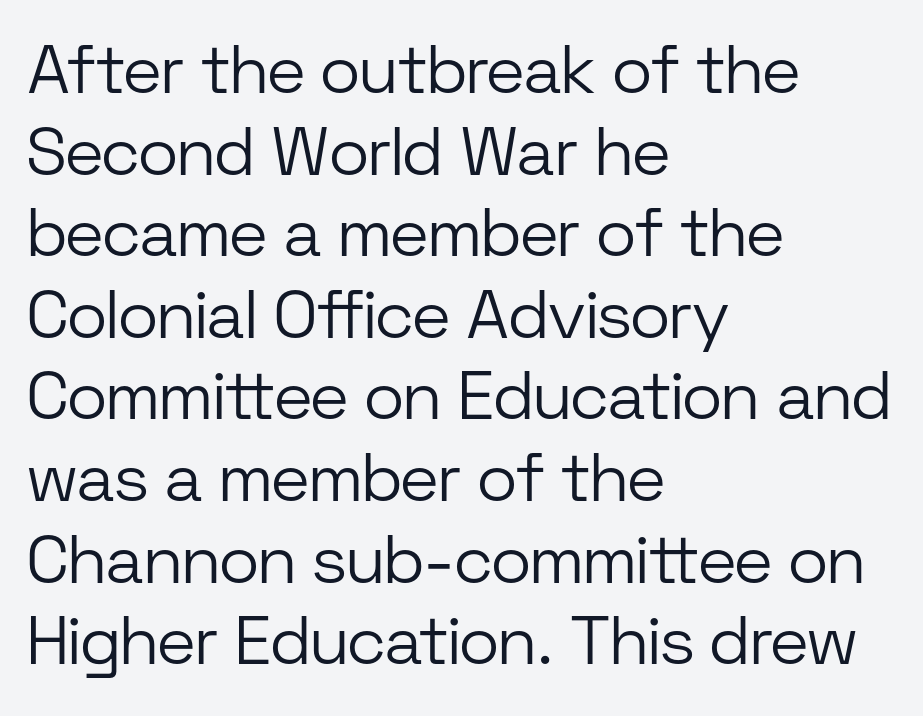
A classic flush-left, rag-right setting is used for this passage. Has an underline been added? It has not. Summary of weight: not heavy and not bold. The passage shown is typed in a proportional face where columns would drift.
